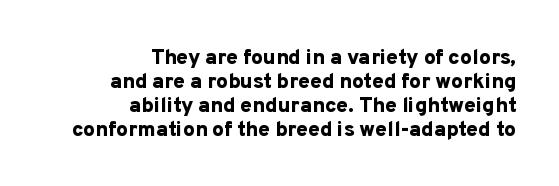
{"italic": "no", "bold": "yes", "underline": "no", "align": "right", "line_spacing": "tight", "line_spacing_ratio": 1.15, "letter_spacing": "normal", "letter_spacing_em": 0.0, "glyph_px": 21}
